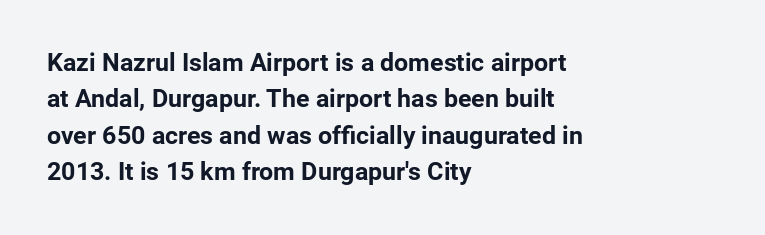
Q: Is the text bold? A: Yes.
Q: Is the text italic (slanted)? A: No, it is upright.
Q: Is the text underlined? A: No.
Q: How is the paragraph aligned? A: Left-aligned.
Q: Is the spacing between letters normal or unusually wide? A: Normal.
Q: Is the spacing between lines tight, normal or loose? A: Normal.
